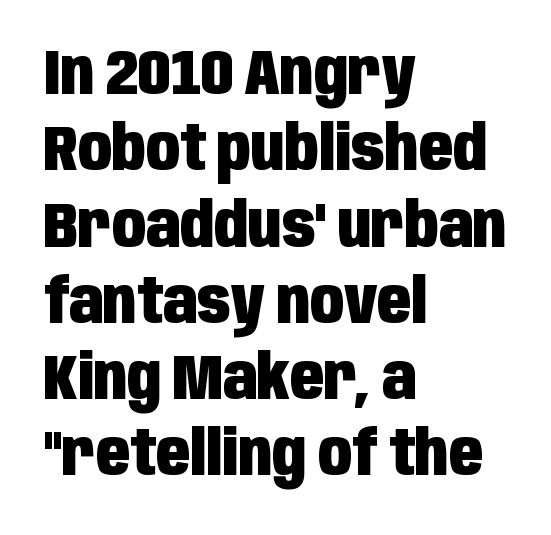
{"serif": "no", "italic": "no", "bold": "yes", "weight": "heavy", "width": "condensed", "stroke_contrast": "low", "x_height": "large", "monospaced": "no", "underline": "no", "align": "left", "line_spacing_ratio": 1.23, "letter_spacing": "normal", "letter_spacing_em": 0.0, "glyph_px": 62}
